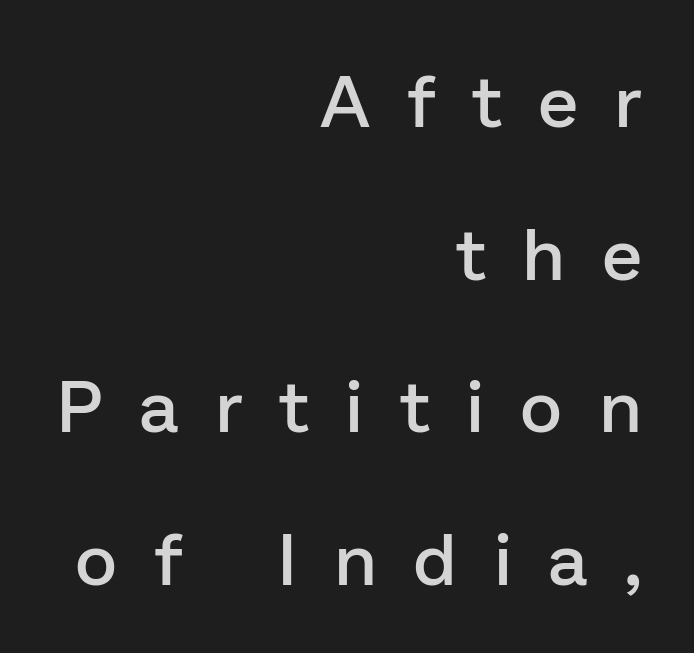
The strokes are fattened partway — semibold, not bold. Has an underline been added? It has not. Rows of type keep a wide berth in the vertical direction. This is sans-serif lettering, the kind often seen on screens and signage. Layout note: lines flush right. The typography opts for an upright posture over an oblique one.
